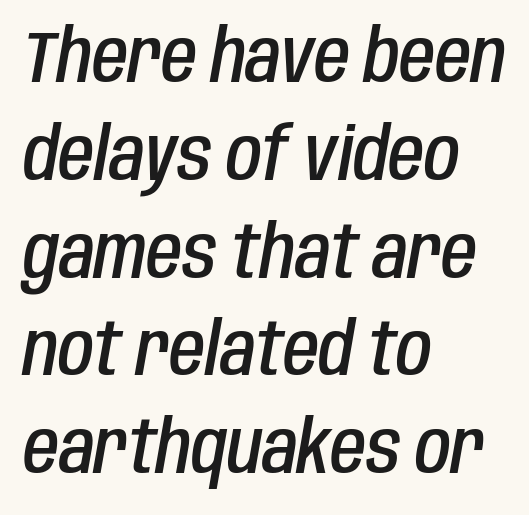
Each glyph is drawn with semibold strokes, heavier than normal yet not fully bold. Does the lettering tilt? It does — this is italic. Clear beneath every line of the passage. The rag falls on the right side of this text block. You could not count columns in this text — the font is proportionally spaced.
